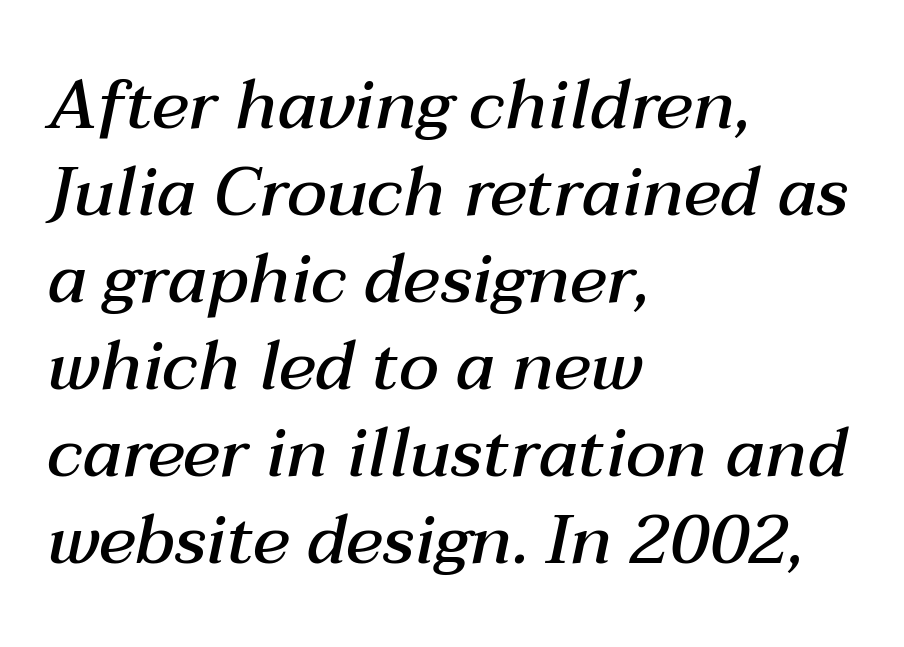
The image shows 69 px semibold type, italic (leaning right); set left-aligned, normal line spacing (1.26x), normal letter spacing, not underlined; medium stroke contrast and a medium x-height.
